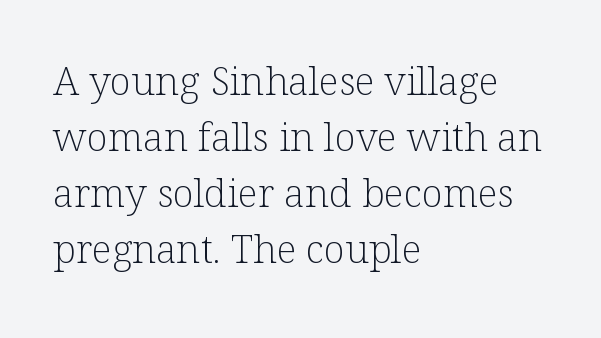
Q: Is the text bold? A: No.
Q: Is the text italic (slanted)? A: No, it is upright.
Q: Is the typeface a serif or a sans-serif typeface? A: Serif.
Q: Is the text underlined? A: No.
Q: How is the paragraph aligned? A: Left-aligned.
Q: Is the spacing between letters normal or unusually wide? A: Normal.
Q: Is the spacing between lines tight, normal or loose? A: Normal.
Q: Width (condensed, normal, or wide)? A: Normal.
Q: Stroke contrast? A: Low.
Q: x-height? A: Medium.
Q: Monospaced? A: No.
